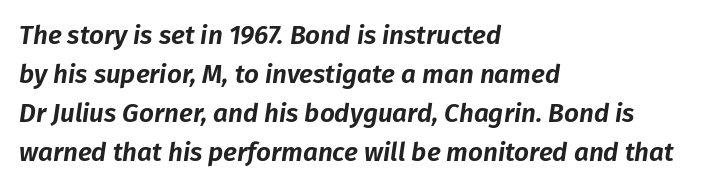
The image shows 26 px text type, italic (leaning right); set left-aligned, normal line spacing (1.5x), normal letter spacing, not underlined.
